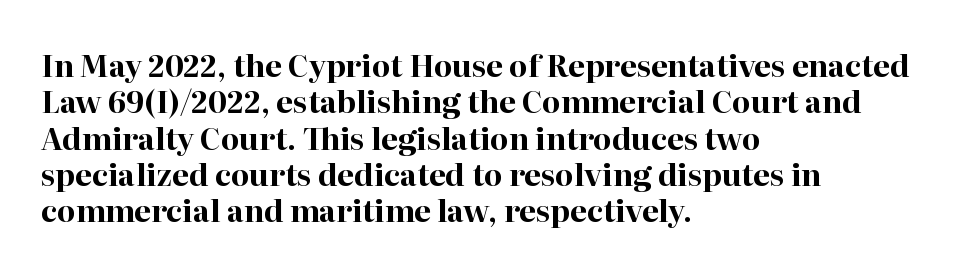
The image shows 30 px bold serif type, upright; set left-aligned, line spacing 1.21x, normal letter spacing, not underlined; high stroke contrast and a medium x-height.
